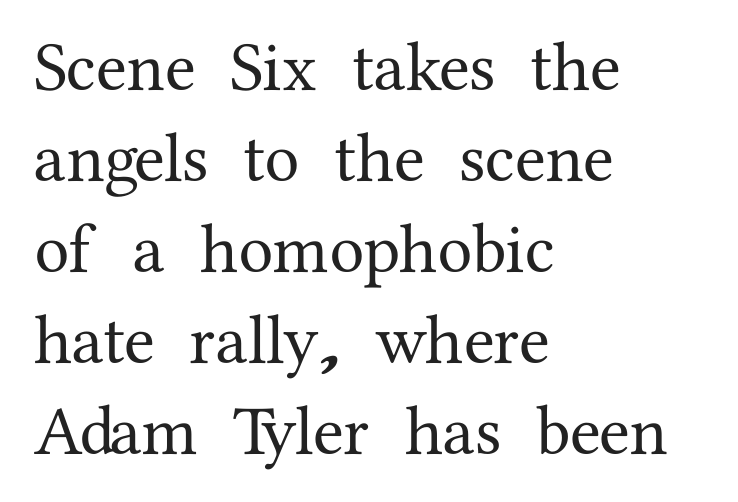
The image shows 70 px serif type, upright; set left-aligned, normal line spacing (1.3x), normal letter spacing, not underlined; medium stroke contrast and a medium x-height.
